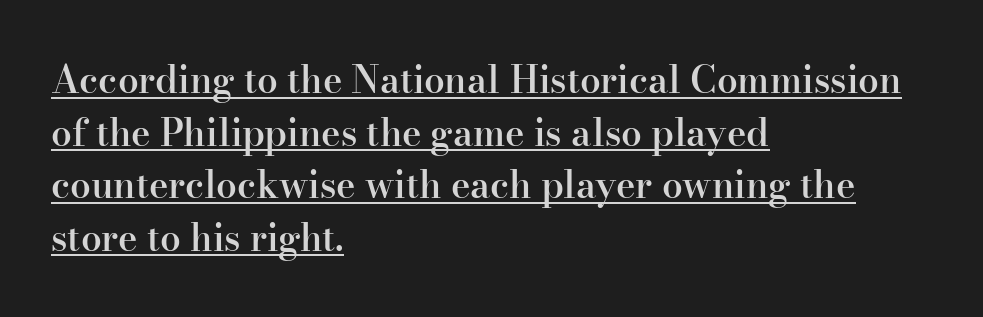
The image shows 37 px semibold serif type, upright; set left-aligned, normal line spacing (1.42x), normal letter spacing, underlined; high stroke contrast and a small x-height.
